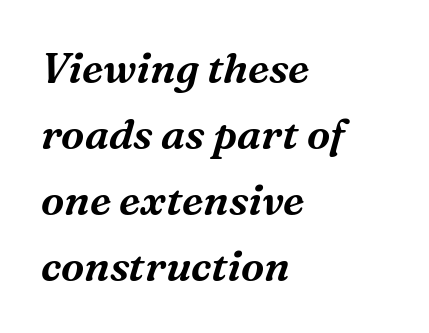
Q: Is the text italic (slanted)? A: Yes, it leans right by about 16 degrees.
Q: Is the typeface a serif or a sans-serif typeface? A: Serif.
Q: Is the text underlined? A: No.
Q: How is the paragraph aligned? A: Left-aligned.
Q: Is the spacing between letters normal or unusually wide? A: Normal.
Q: Is the spacing between lines tight, normal or loose? A: Normal.
Q: Width (condensed, normal, or wide)? A: Normal.
Q: Stroke contrast? A: Medium.
Q: x-height? A: Medium.
Q: Monospaced? A: No.
